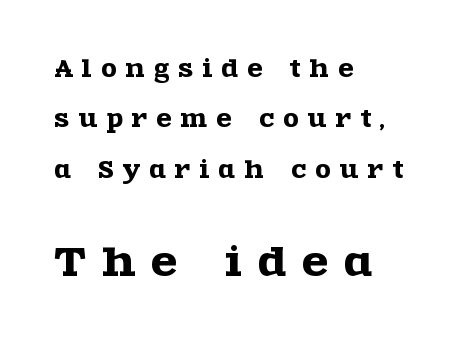
The image shows 38 px wide serif type, upright; set left-aligned, loose line spacing (2.29x), unusually wide letter spacing (+0.43 em), not underlined; the second (bottom) block is 1.73x larger; a large x-height.
